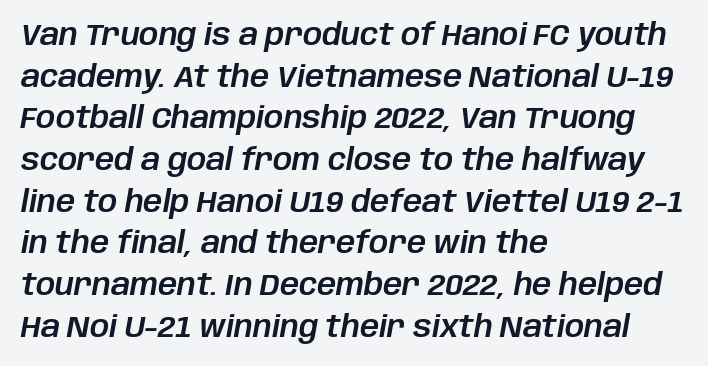
The image shows 30 px text type, italic (leaning right); set left-aligned, normal line spacing (1.39x), normal letter spacing, not underlined; low stroke contrast and a large x-height.
